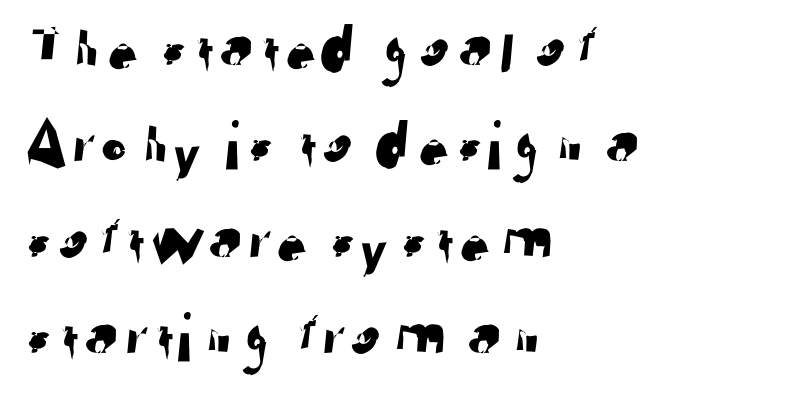
Q: Is the typeface a serif or a sans-serif typeface? A: Sans-serif.
Q: Is the text underlined? A: No.
Q: How is the paragraph aligned? A: Left-aligned.
Q: Is the spacing between letters normal or unusually wide? A: Normal.
Q: Is the spacing between lines tight, normal or loose? A: Normal.
Q: Width (condensed, normal, or wide)? A: Normal.
Q: Stroke contrast? A: Low.
Q: x-height? A: Medium.
Q: Monospaced? A: No.
